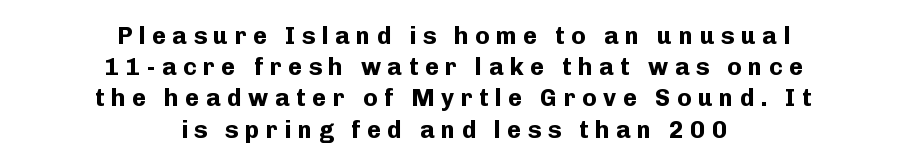
Each line is balanced around a shared central axis. Weight: bold. This is roman type, the default non-slanted kind. The foot of each line stays bare and open.
